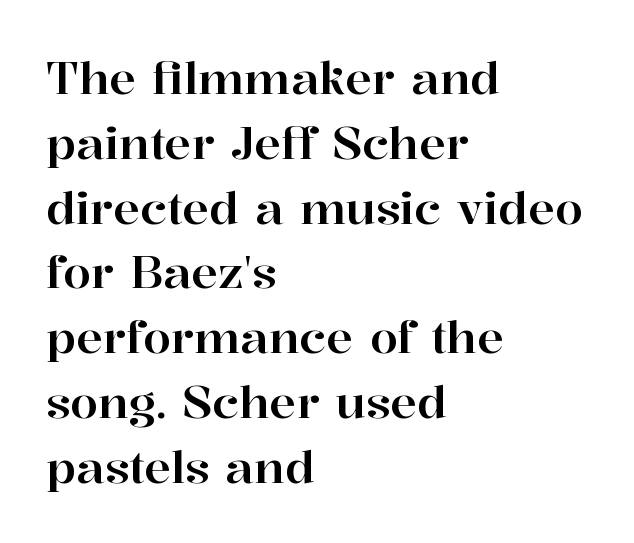
This sample has the flowing, uneven cadence of proportional lettering. Is this a sans? No — the strokes have serifs. Leading: standard. Every character sits straight up, as roman type does. No word sits above an underline.
